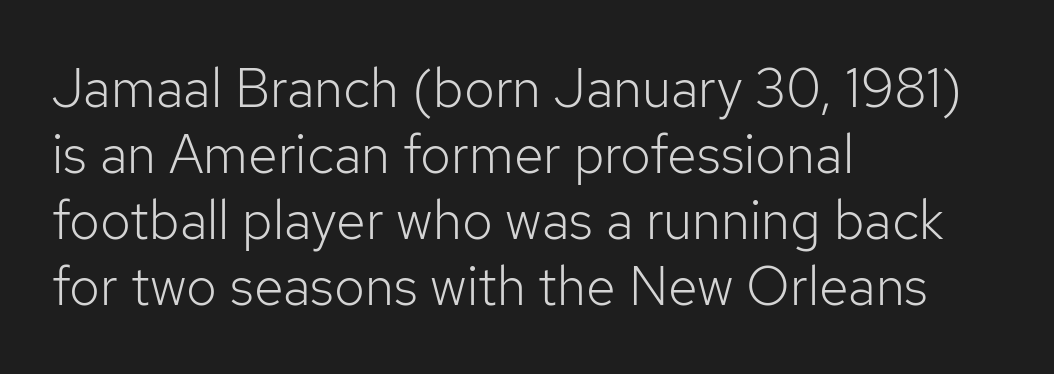
{"serif": "no", "italic": "no", "bold": "no", "weight": "light", "width": "normal", "stroke_contrast": "low", "x_height": "medium", "monospaced": "no", "underline": "no", "align": "left", "line_spacing_ratio": 1.22, "letter_spacing": "normal", "letter_spacing_em": 0.0, "glyph_px": 54}
